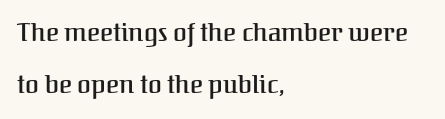
Descender tails drop into unmarked territory. The typesetter chose a ragged-right arrangement here. Do the letters lean? They stand straight. The line-height multiplier appears high, well above default. Does extra space separate the letters? No, they use regular spacing.
